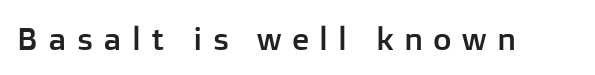
Observe the absence of serifs on each vertical stroke in this sample. Here the designer chose a conventional face with non-uniform glyph widths. Does the lettering tilt? It doesn't — this is upright. This rendering features lettering with no underline.
